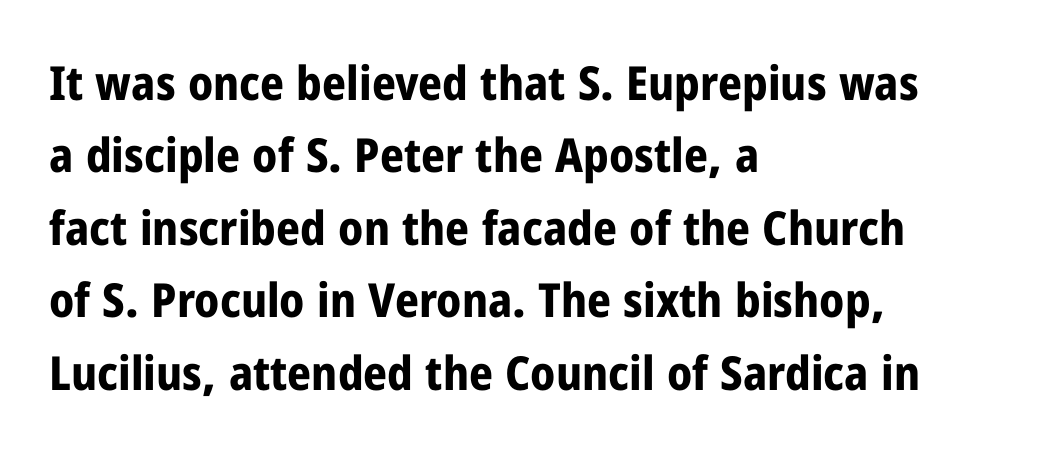
Ascenders rise straight up at ninety degrees. Beneath every word, the page is bare. Think of a printed novel: that variable character pitch is what you see here. Nope, no serifs anywhere on these letters. Quick note: interline space is typical. Nothing unusual about the tracking: characters are spaced as the font intends.
